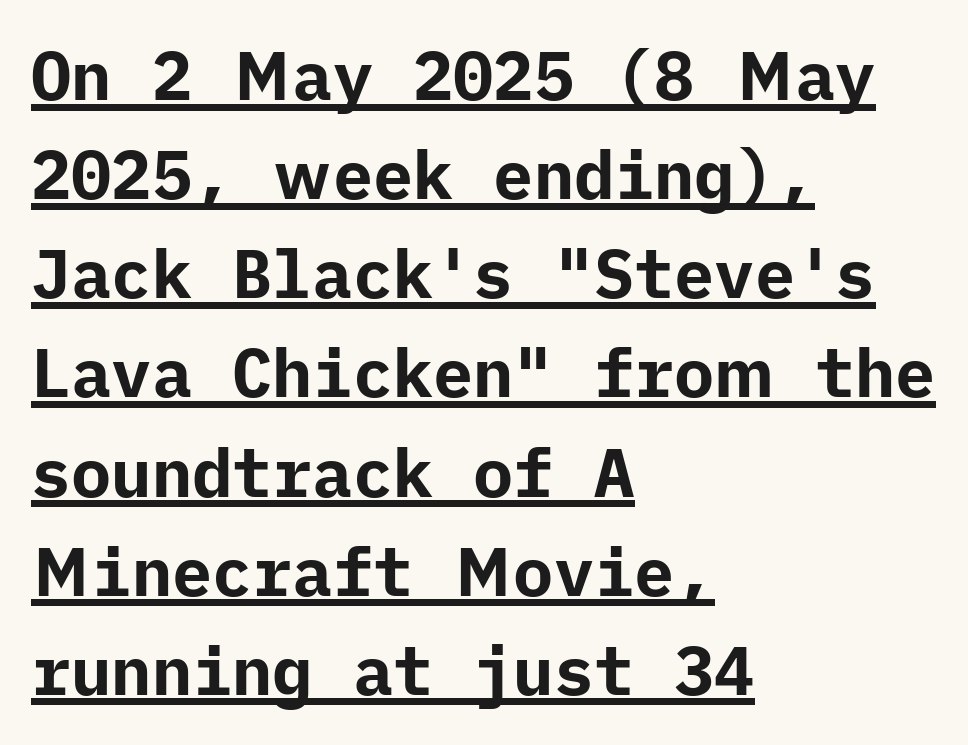
Q: Is the text bold? A: Yes.
Q: Is the text italic (slanted)? A: No, it is upright.
Q: Is the typeface a serif or a sans-serif typeface? A: Sans-serif.
Q: Is the text underlined? A: Yes.
Q: How is the paragraph aligned? A: Left-aligned.
Q: Is the spacing between letters normal or unusually wide? A: Normal.
Q: Is the spacing between lines tight, normal or loose? A: Normal.
Q: Width (condensed, normal, or wide)? A: Normal.
Q: Stroke contrast? A: Low.
Q: x-height? A: Medium.
